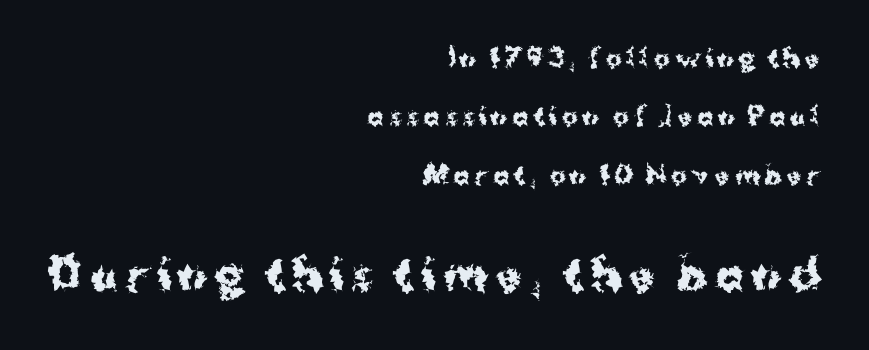
{"serif": "no", "italic": "no", "bold": "yes", "weight": "bold", "width": "normal", "stroke_contrast": "medium", "x_height": "medium", "monospaced": "no", "underline": "no", "align": "right", "line_spacing": "loose", "line_spacing_ratio": 2.43, "larger_block": "second", "size_ratio": 1.75, "glyph_px": 42}
